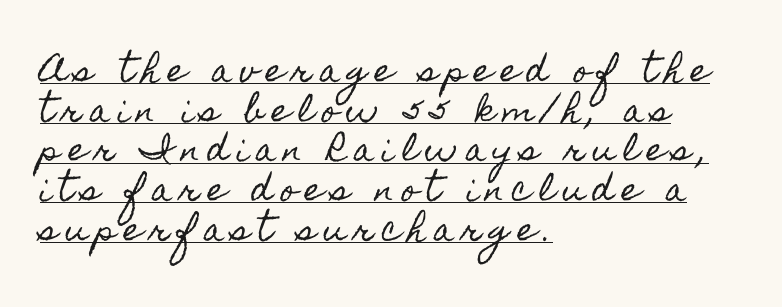
The image shows 31 px condensed type; set left-aligned, normal line spacing (1.28x), unusually wide letter spacing (+0.25 em), underlined; a small x-height.
